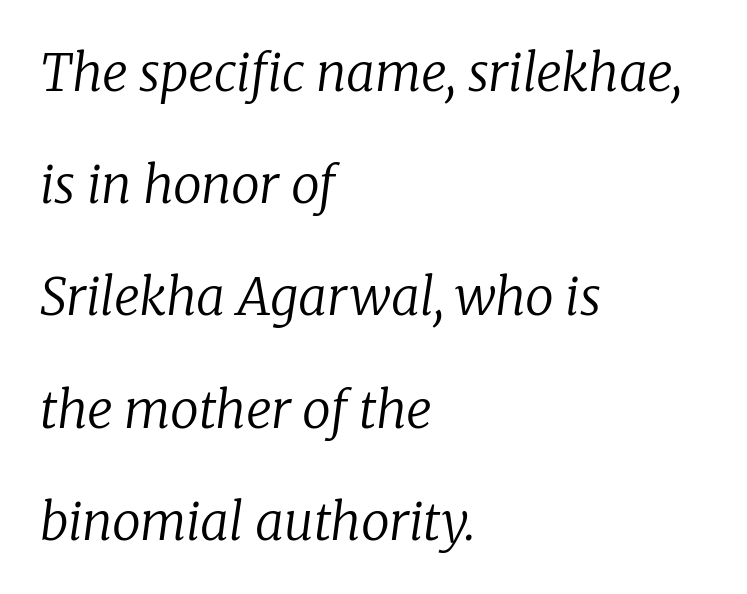
The image shows 51 px regular-weight serif type, italic (leaning right); set left-aligned, loose line spacing (2.2x), normal letter spacing, not underlined; low stroke contrast and a medium x-height.
